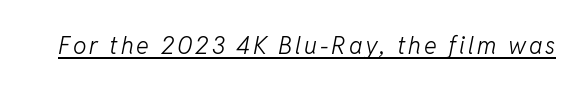
The image shows 24 px text type, italic (leaning right); set underlined.
